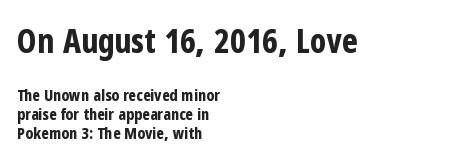
Anything drawn beneath the words? Only blank space. Typesetter's note — upper block bumped up in size, lower block left smaller. Each word holds together tightly as a unit, with standard inter-letter gaps. The specimen reads as upright at a glance. The face used here is proportionally spaced, like ordinary book or web type. Plenty of ink on the page — the face is bold.
